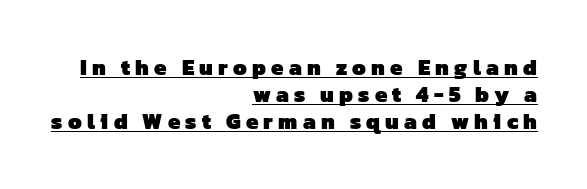
Q: Is the text bold? A: Yes.
Q: Is the text underlined? A: Yes.
Q: How is the paragraph aligned? A: Right-aligned.
Q: Is the spacing between letters normal or unusually wide? A: Unusually wide.
